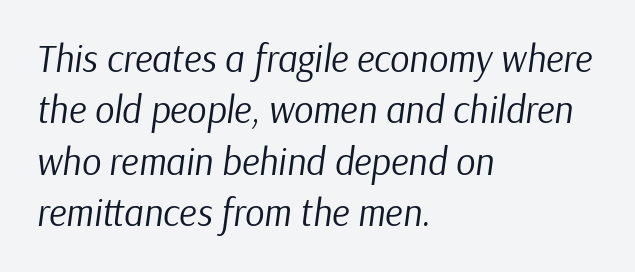
Q: Is the text bold? A: No.
Q: Is the text italic (slanted)? A: Yes, it leans right by about 9 degrees.
Q: Is the text underlined? A: No.
Q: How is the paragraph aligned? A: Left-aligned.
Q: Is the spacing between letters normal or unusually wide? A: Normal.
Q: Is the spacing between lines tight, normal or loose? A: Normal.
Q: Width (condensed, normal, or wide)? A: Normal.
Q: Stroke contrast? A: Low.
Q: x-height? A: Medium.
Q: Monospaced? A: No.
